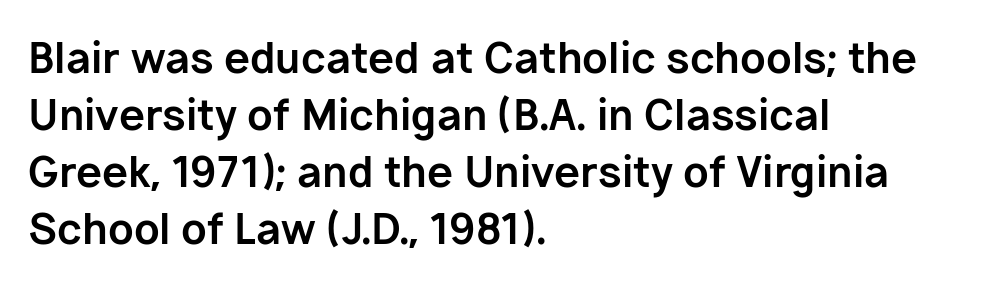
{"serif": "no", "italic": "no", "bold": "yes", "weight": "bold", "width": "normal", "stroke_contrast": "low", "x_height": "medium", "monospaced": "no", "underline": "no", "align": "left", "line_spacing": "normal", "line_spacing_ratio": 1.36, "letter_spacing": "normal", "letter_spacing_em": 0.0, "glyph_px": 42}
